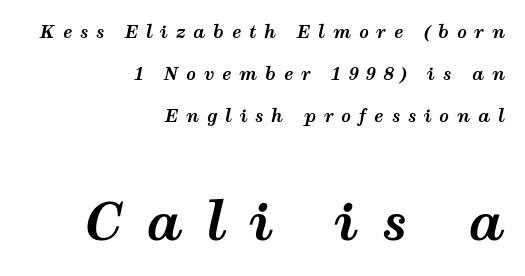
The image shows 51 px bold, wide type, italic (leaning right); set right-aligned, loose line spacing (2.48x), unusually wide letter spacing (+0.46 em), not underlined; the second (bottom) block is 3.0x larger; medium stroke contrast and a medium x-height.
